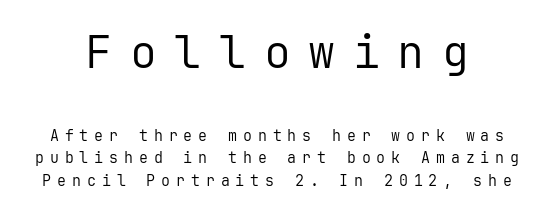
The image shows 45 px regular-weight sans-serif type, upright, monospaced; set normal line spacing (1.49x), unusually wide letter spacing (+0.39 em), not underlined; the first (top) block is 3.0x larger; low stroke contrast and a medium x-height.
